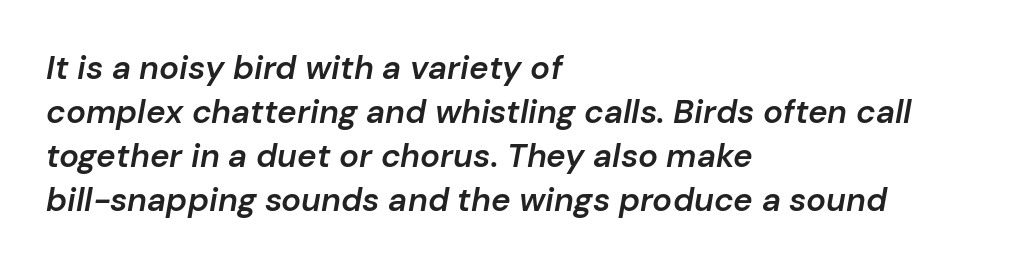
Slightly chunky letters — semibold, I'd say, not full bold. Looks like regular typesetting: each glyph gets only the width it needs. In terms of posture, this sample is oblique. Each line starts at the same left margin while the right side varies. A clean baseline with only descenders dipping below it. The vertical gap from one line to the next is medium.
